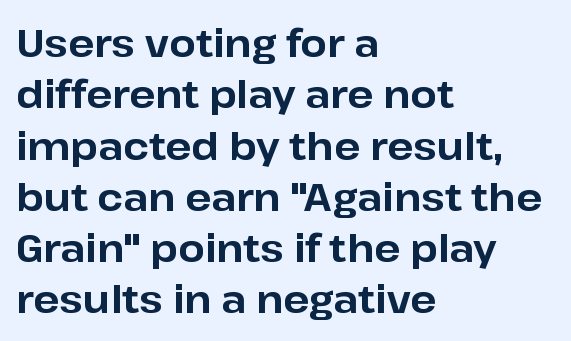
The passage shown is not underscored anywhere. A roman cut, with each character standing at attention. A student would call this left alignment; a typographer would say flush left, rag right. Inter-character spacing is left at the font's built-in metrics.
